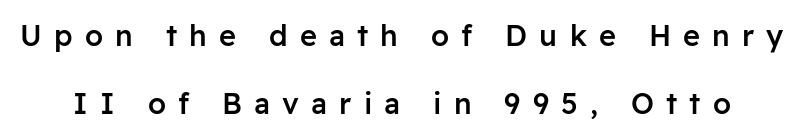
The image shows 29 px semibold sans-serif type, upright; set loose line spacing (2.35x), unusually wide letter spacing (+0.42 em), not underlined; low stroke contrast and a medium x-height.
